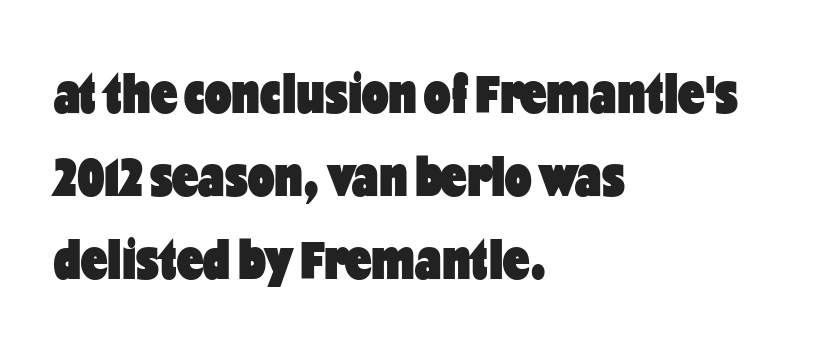
Quick note: interline space is typical. Spacing verdict: proportional, widths tailored to each character. Plain, unruled lines of type. Upright lettering throughout. Glyph-to-glyph distance matches everyday printed text. This sample is left-justified, so line endings fall wherever the words run out.
